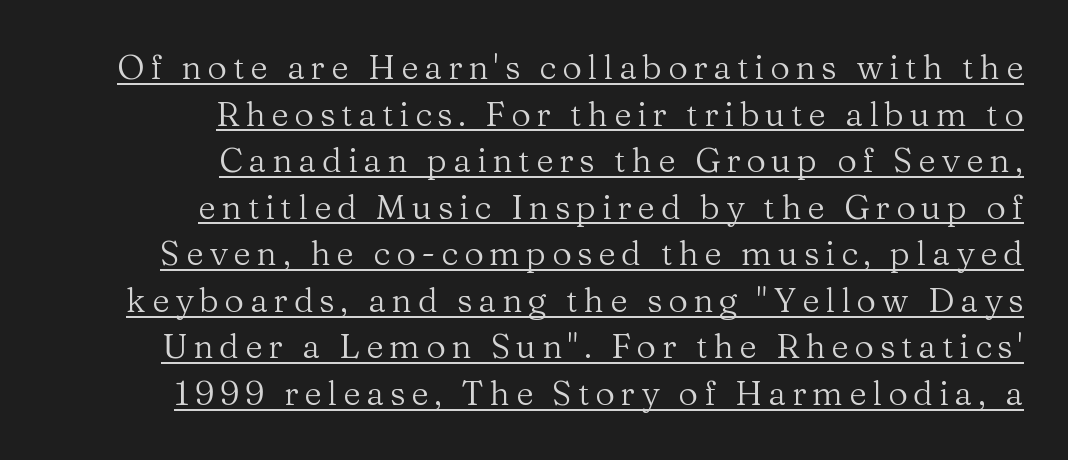
Q: Is the text bold? A: No.
Q: Is the text italic (slanted)? A: No, it is upright.
Q: Is the typeface a serif or a sans-serif typeface? A: Serif.
Q: Is the text underlined? A: Yes.
Q: How is the paragraph aligned? A: Right-aligned.
Q: Is the spacing between lines tight, normal or loose? A: Normal.
Q: Width (condensed, normal, or wide)? A: Normal.
Q: Stroke contrast? A: Medium.
Q: x-height? A: Medium.
Q: Monospaced? A: No.
